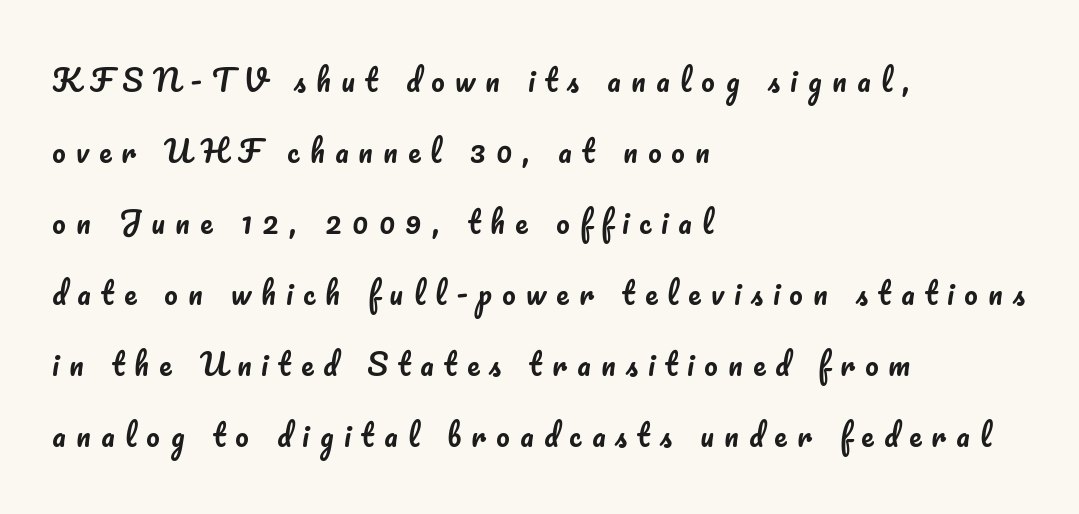
Q: Is the text italic (slanted)? A: Yes.
Q: Is the text underlined? A: No.
Q: How is the paragraph aligned? A: Left-aligned.
Q: Is the spacing between letters normal or unusually wide? A: Unusually wide.
Q: Is the spacing between lines tight, normal or loose? A: Loose.
Q: Width (condensed, normal, or wide)? A: Normal.
Q: Stroke contrast? A: Low.
Q: x-height? A: Small.
Q: Monospaced? A: No.
